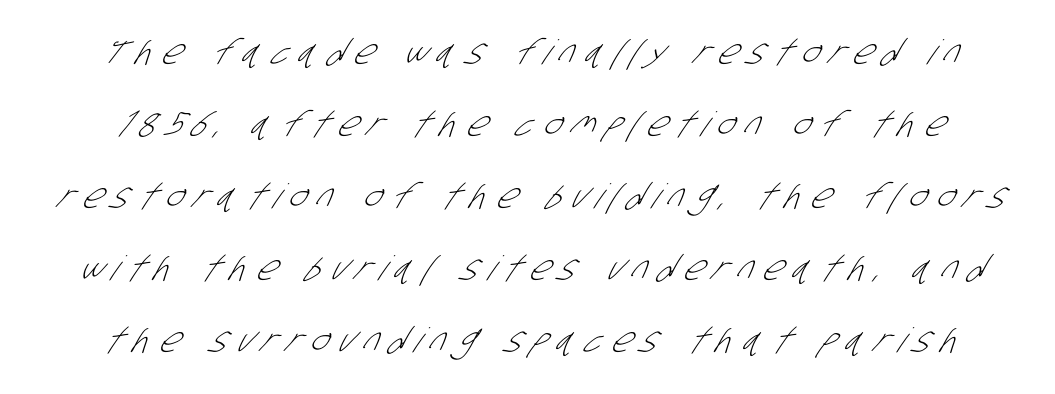
{"serif": "no", "bold": "no", "weight": "light", "width": "condensed", "stroke_contrast": "low", "x_height": "large", "monospaced": "no", "underline": "no", "line_spacing": "loose", "line_spacing_ratio": 2.12, "letter_spacing": "wide", "letter_spacing_em": 0.3, "glyph_px": 34}
